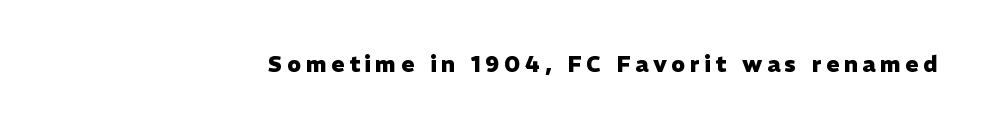
The image shows 22 px bold type, upright; set unusually wide letter spacing (+0.21 em), not underlined.
